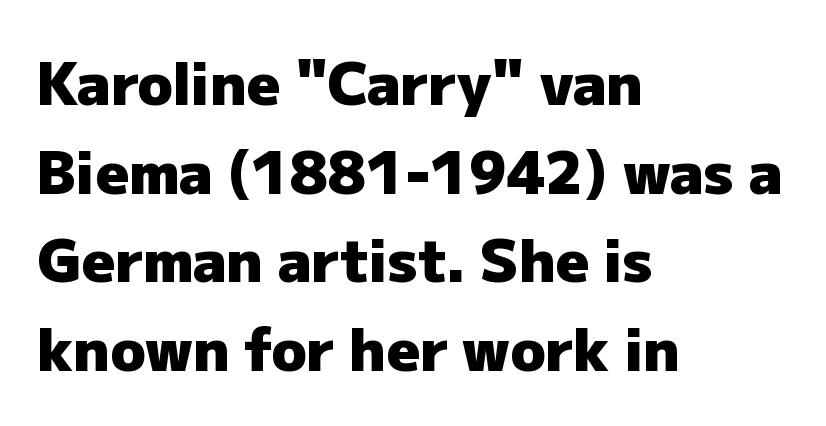
{"serif": "no", "italic": "no", "bold": "yes", "weight": "heavy", "width": "normal", "stroke_contrast": "low", "x_height": "medium", "monospaced": "no", "underline": "no", "align": "left", "line_spacing": "normal", "line_spacing_ratio": 1.53, "letter_spacing": "normal", "letter_spacing_em": 0.0, "glyph_px": 58}
